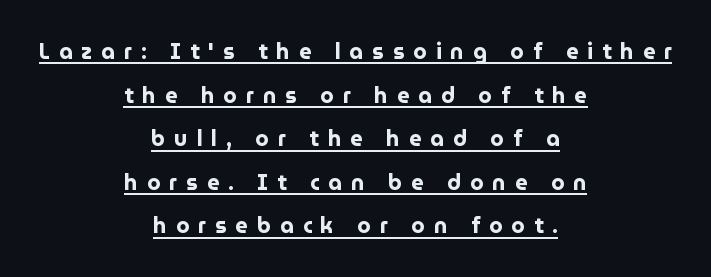
Q: Is the text bold? A: Yes.
Q: Is the text italic (slanted)? A: No, it is upright.
Q: Is the text underlined? A: Yes.
Q: How is the paragraph aligned? A: Centered.
Q: Is the spacing between letters normal or unusually wide? A: Unusually wide.
Q: Is the spacing between lines tight, normal or loose? A: Loose.
